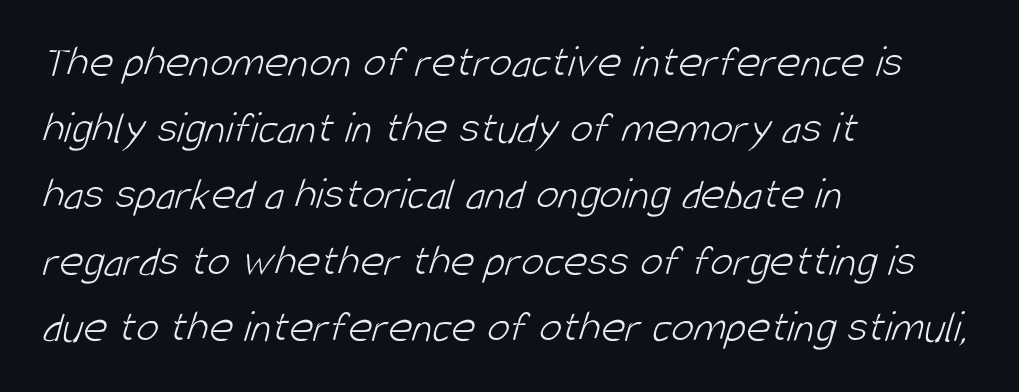
The image shows 46 px light, condensed sans-serif type; set left-aligned, normal line spacing (1.44x), normal letter spacing, not underlined; low stroke contrast and a large x-height.
